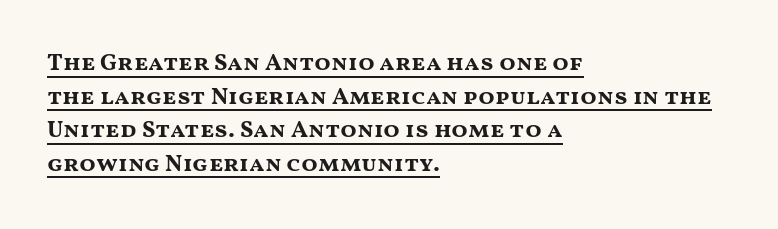
Interline gaps are of average width in this sample. This sample is left-justified, so line endings fall wherever the words run out. In terms of posture, this sample is upright. Heavy, bold letterforms.
